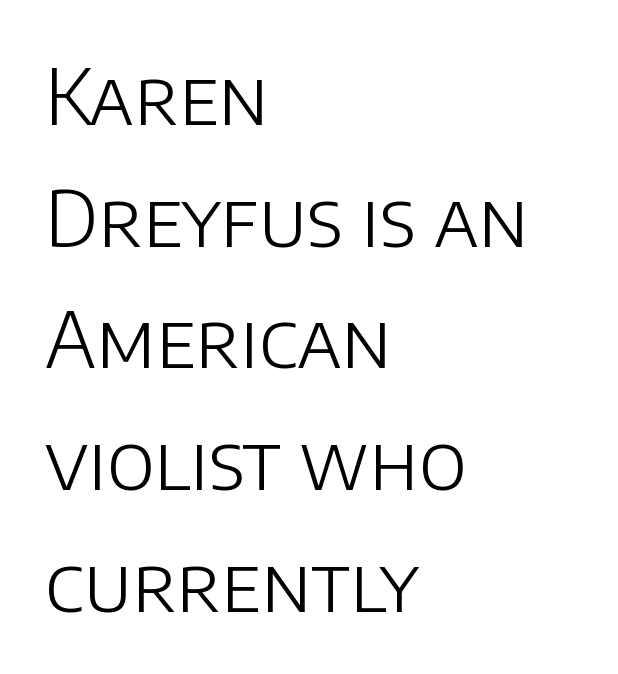
Q: Is the text bold? A: No.
Q: Is the text italic (slanted)? A: No, it is upright.
Q: Is the typeface a serif or a sans-serif typeface? A: Sans-serif.
Q: Is the text underlined? A: No.
Q: How is the paragraph aligned? A: Left-aligned.
Q: Is the spacing between letters normal or unusually wide? A: Normal.
Q: Is the spacing between lines tight, normal or loose? A: Normal.
Q: Width (condensed, normal, or wide)? A: Normal.
Q: Stroke contrast? A: Low.
Q: x-height? A: Large.
Q: Monospaced? A: No.
